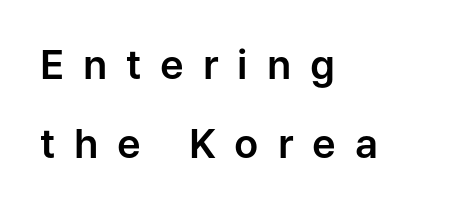
{"serif": "no", "italic": "no", "width": "normal", "stroke_contrast": "low", "x_height": "medium", "monospaced": "no", "underline": "no", "align": "left", "line_spacing": "loose", "line_spacing_ratio": 1.97, "letter_spacing": "wide", "letter_spacing_em": 0.47, "glyph_px": 40}
